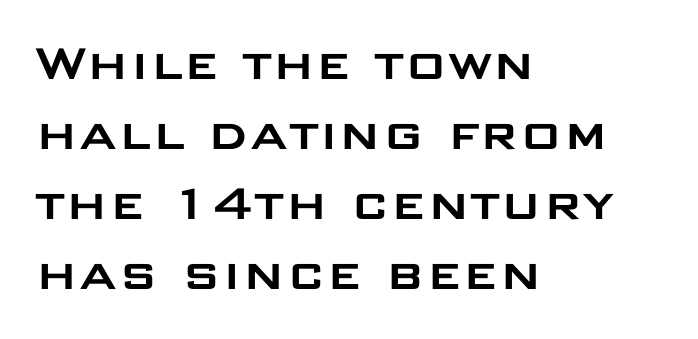
The passage shown has conventional tracking throughout. Looks like regular typesetting: each glyph gets only the width it needs. These lines are set flush left with a ragged right edge. Honestly, there is no underline to notice here at all. Letterform terminals end flat and unadorned throughout the passage.
